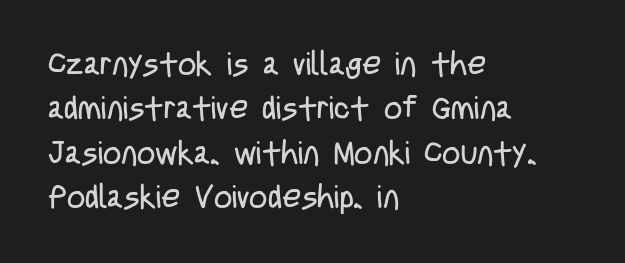
The image shows 32 px regular-weight, condensed sans-serif type, upright; set left-aligned, normal line spacing (1.39x), normal letter spacing, not underlined; low stroke contrast and a large x-height.
